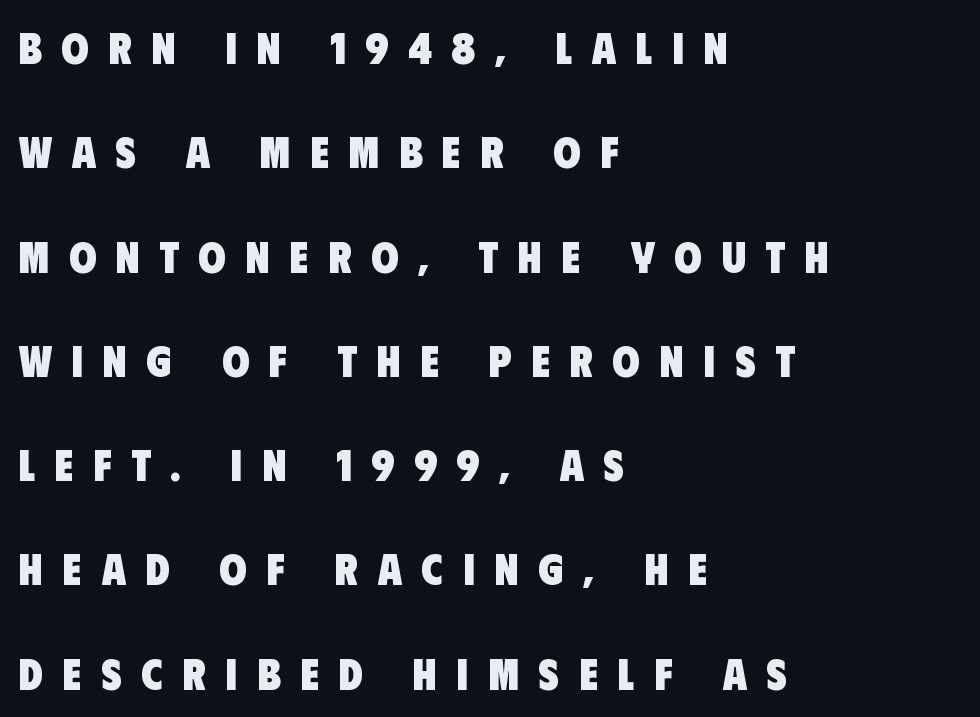
Q: Is the text bold? A: Yes.
Q: Is the typeface a serif or a sans-serif typeface? A: Sans-serif.
Q: Is the text underlined? A: No.
Q: How is the paragraph aligned? A: Left-aligned.
Q: Is the spacing between letters normal or unusually wide? A: Unusually wide.
Q: Is the spacing between lines tight, normal or loose? A: Loose.
Q: Width (condensed, normal, or wide)? A: Condensed.
Q: Stroke contrast? A: Low.
Q: x-height? A: Large.
Q: Monospaced? A: No.
